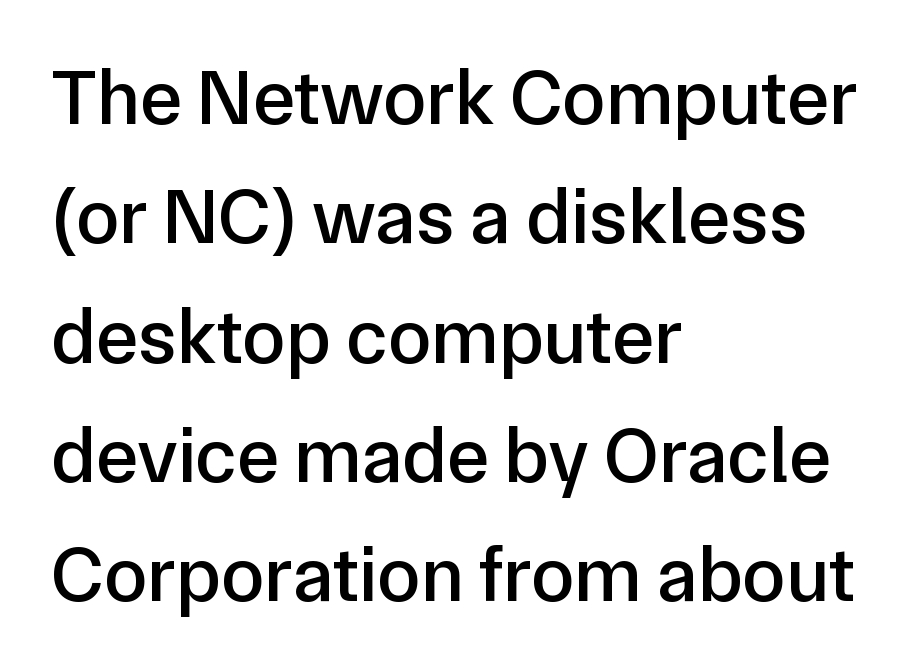
Inter-character spacing is left at the font's built-in metrics. Each letter keeps its own natural width here, so spacing adapts to shape. Left-aligned paragraph, ragged on the right. Each row of text sits above clean, open space.
